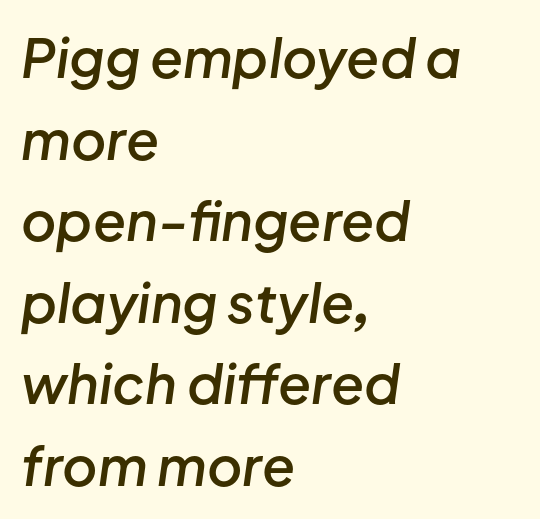
The image shows 54 px semibold type, italic (leaning right); set left-aligned, normal line spacing (1.51x), normal letter spacing, not underlined; low stroke contrast and a medium x-height.
